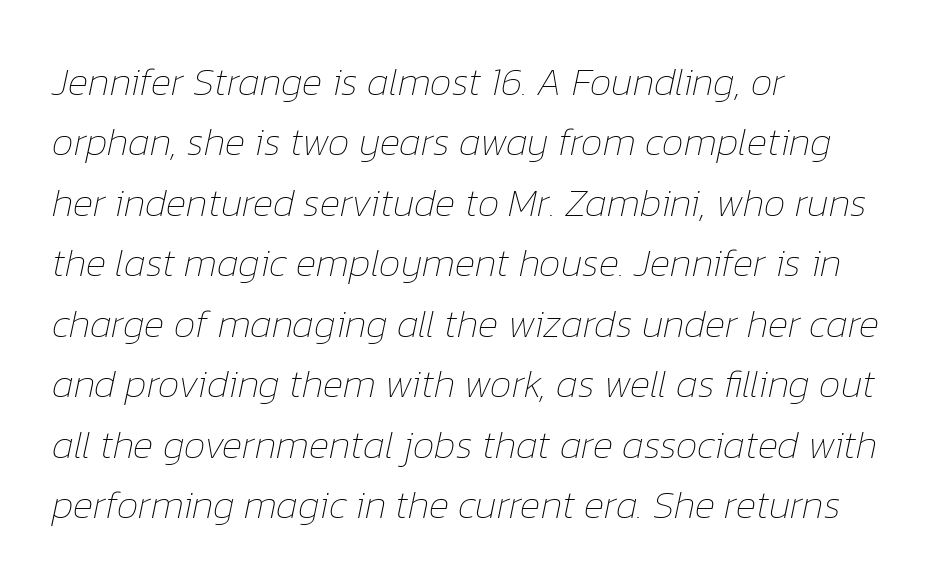
The image shows 39 px thin type, italic (leaning right); set left-aligned, normal line spacing (1.55x), normal letter spacing, not underlined; low stroke contrast and a medium x-height.
